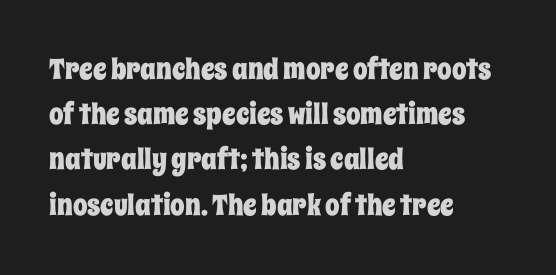
{"italic": "no", "width": "condensed", "stroke_contrast": "low", "x_height": "large", "monospaced": "no", "underline": "no", "align": "left", "line_spacing": "normal", "line_spacing_ratio": 1.56, "letter_spacing": "normal", "letter_spacing_em": 0.0, "glyph_px": 29}
